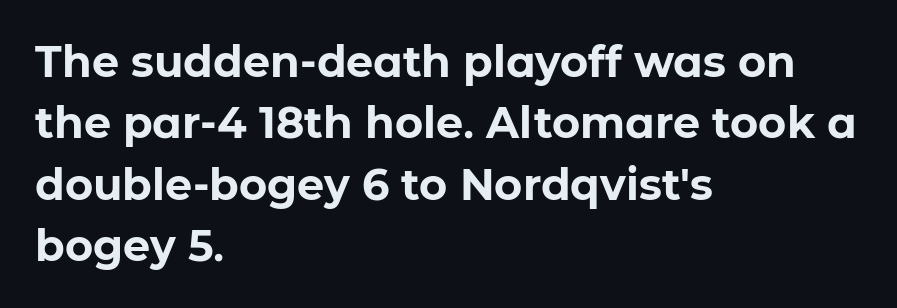
The image shows 43 px bold sans-serif type, upright; set left-aligned, normal line spacing (1.43x), normal letter spacing, not underlined; low stroke contrast and a medium x-height.
